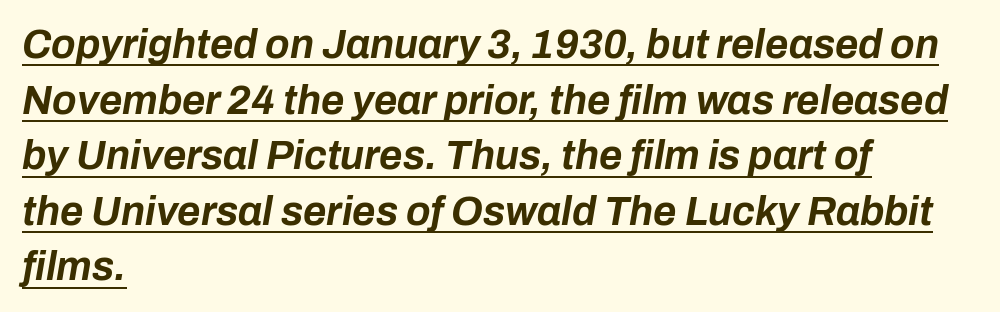
Q: Is the text bold? A: Yes.
Q: Is the text italic (slanted)? A: Yes, it leans right by about 10 degrees.
Q: Is the text underlined? A: Yes.
Q: How is the paragraph aligned? A: Left-aligned.
Q: Is the spacing between letters normal or unusually wide? A: Normal.
Q: Is the spacing between lines tight, normal or loose? A: Normal.
Q: Width (condensed, normal, or wide)? A: Normal.
Q: Stroke contrast? A: Low.
Q: x-height? A: Medium.
Q: Monospaced? A: No.
